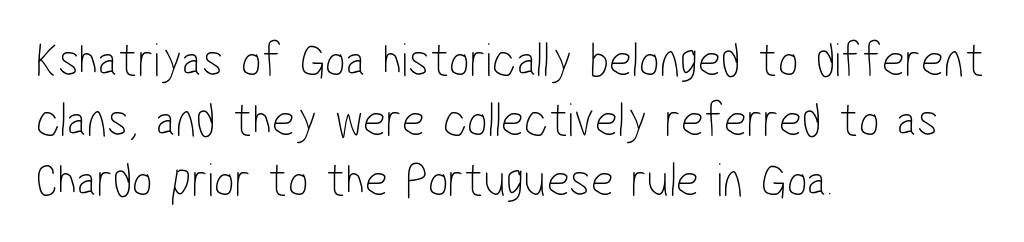
{"serif": "no", "bold": "no", "weight": "thin", "width": "condensed", "stroke_contrast": "low", "x_height": "medium", "monospaced": "no", "underline": "no", "align": "left", "line_spacing_ratio": 1.22, "letter_spacing": "normal", "letter_spacing_em": 0.0, "glyph_px": 49}
